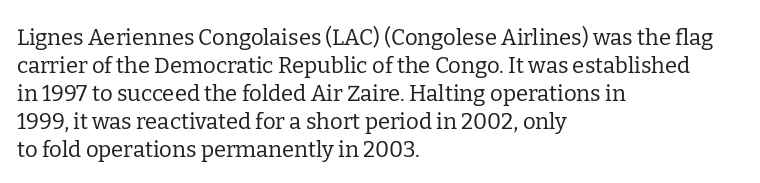
The image shows 22 px text type, upright; set left-aligned, normal line spacing (1.27x), normal letter spacing, not underlined.
